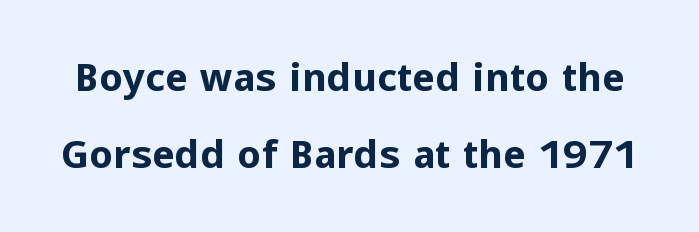
The image shows 38 px bold sans-serif type, upright; set loose line spacing (2.03x), normal letter spacing, not underlined; low stroke contrast and a medium x-height.
